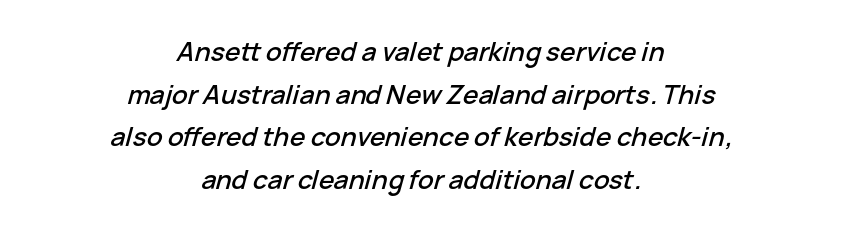
No extra tracking has been applied to these lines. The zone under the glyphs is completely vacant. Casual observation: everything's sitting right in the middle. Quick note: italic. The leading is moderate, giving the passage an even texture.
